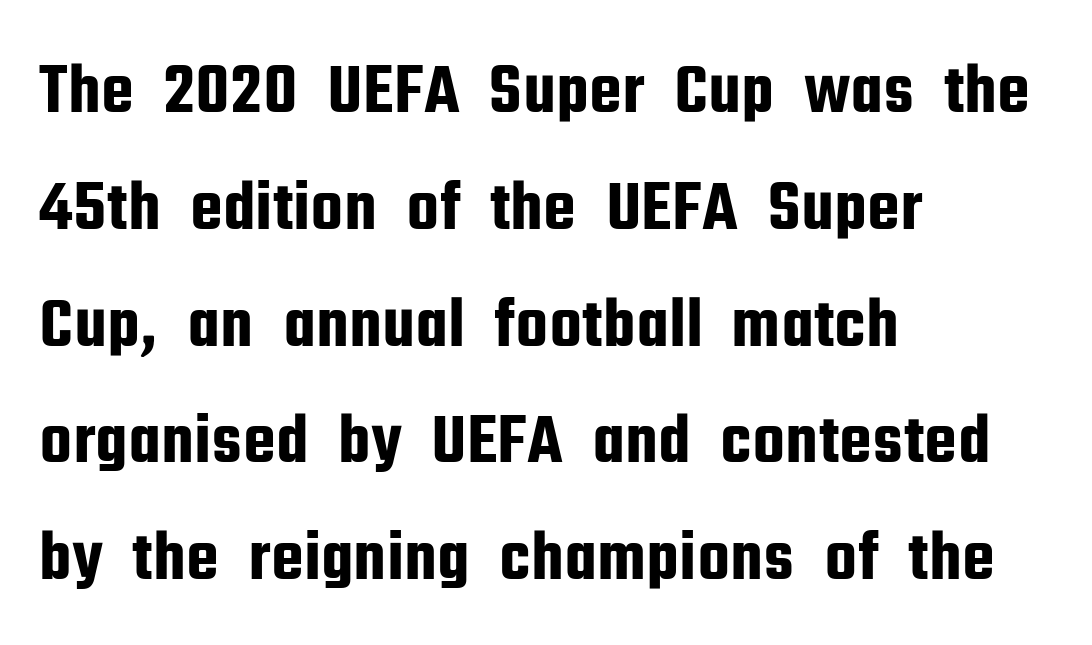
Inter-character spacing is left at the font's built-in metrics. The space directly below the letters is spotless. The face used here is a sans, in the tradition of grotesques and geometrics. Here the designer chose a conventional face with non-uniform glyph widths.
